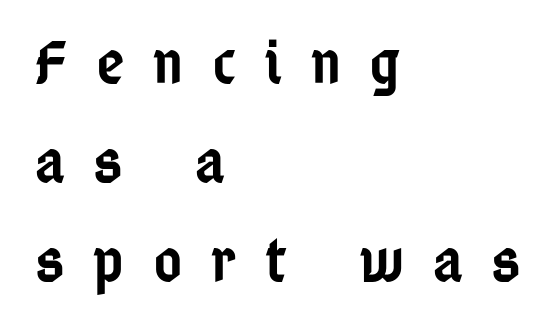
{"serif": "no", "italic": "no", "bold": "semi", "weight": "semibold", "width": "condensed", "stroke_contrast": "low", "x_height": "medium", "monospaced": "no", "underline": "no", "align": "left", "line_spacing": "normal", "line_spacing_ratio": 1.6, "letter_spacing": "wide", "letter_spacing_em": 0.46, "glyph_px": 62}
